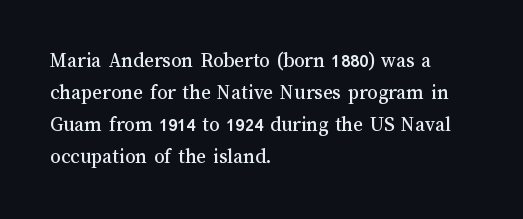
Q: Is the text italic (slanted)? A: No, it is upright.
Q: Is the text underlined? A: No.
Q: How is the paragraph aligned? A: Left-aligned.
Q: Is the spacing between letters normal or unusually wide? A: Normal.
Q: Is the spacing between lines tight, normal or loose? A: Normal.
